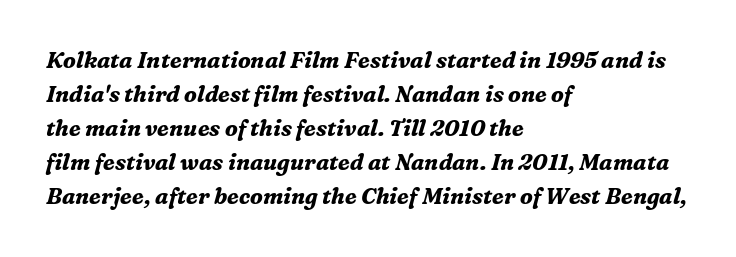
Stroke thickness is high; the sample reads as a true bold. The paragraph shown leans on its left margin. Just letters on the line, the space beneath them empty. Rendered with sloped, italic letterforms. In terms of leading, this rendering sits right in the middle.
